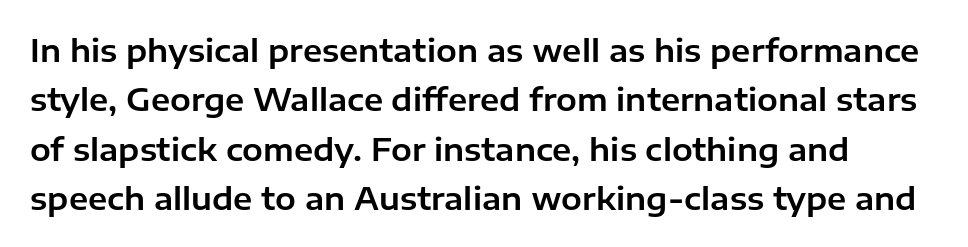
{"serif": "no", "italic": "no", "width": "normal", "stroke_contrast": "low", "x_height": "medium", "monospaced": "no", "underline": "no", "line_spacing": "normal", "line_spacing_ratio": 1.59, "letter_spacing": "normal", "letter_spacing_em": 0.0, "glyph_px": 31}
